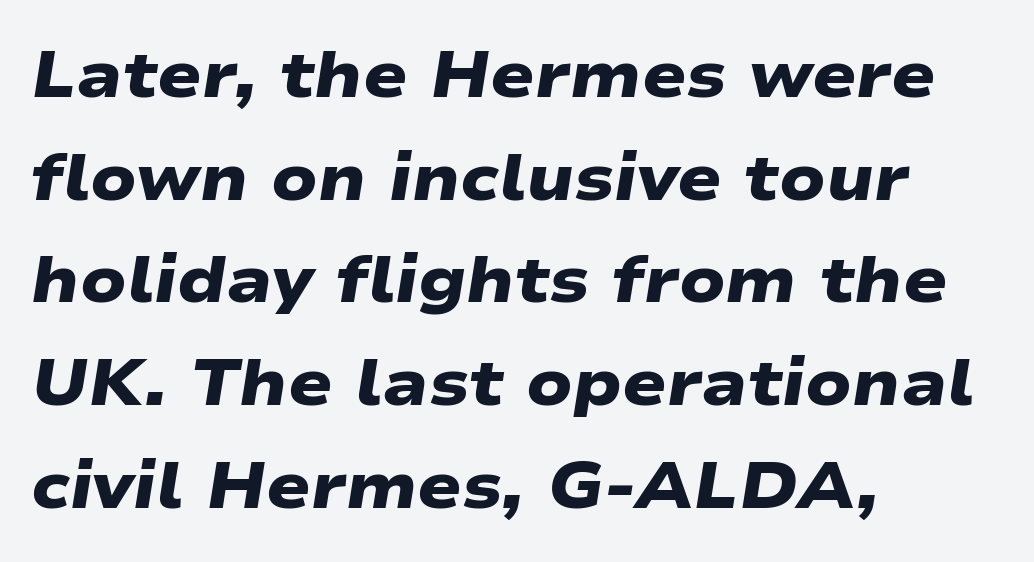
{"serif": "no", "bold": "yes", "weight": "heavy", "width": "wide", "stroke_contrast": "low", "x_height": "medium", "monospaced": "no", "underline": "no", "align": "left", "line_spacing": "normal", "line_spacing_ratio": 1.58, "letter_spacing": "normal", "letter_spacing_em": 0.0, "glyph_px": 65}
